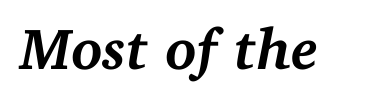
The image shows 58 px semibold serif type, italic (leaning right); set normal letter spacing, not underlined; medium stroke contrast and a medium x-height.
